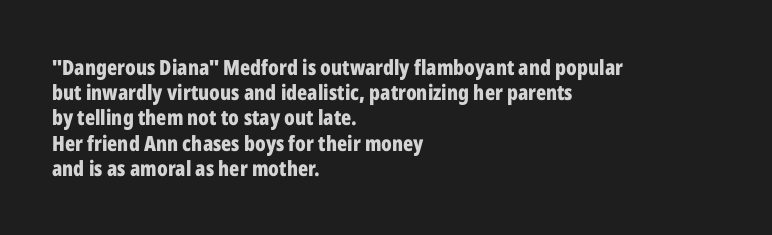
Q: Is the text bold? A: Yes.
Q: Is the text italic (slanted)? A: No, it is upright.
Q: Is the text underlined? A: No.
Q: How is the paragraph aligned? A: Left-aligned.
Q: Is the spacing between letters normal or unusually wide? A: Normal.
